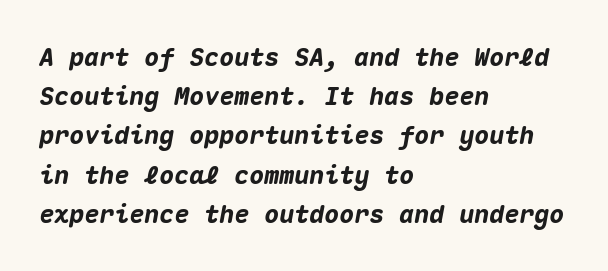
Q: Is the text bold? A: Yes.
Q: Is the text italic (slanted)? A: Yes, it leans right by about 10 degrees.
Q: Is the text underlined? A: No.
Q: How is the paragraph aligned? A: Left-aligned.
Q: Is the spacing between letters normal or unusually wide? A: Normal.
Q: Is the spacing between lines tight, normal or loose? A: Normal.
